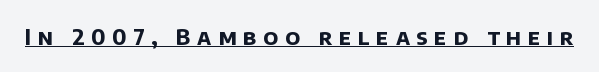
The image shows 22 px bold type; set unusually wide letter spacing (+0.3 em), underlined.
